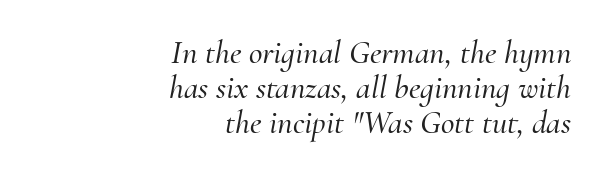
Q: Is the text italic (slanted)? A: Yes, it leans right by about 10 degrees.
Q: Is the typeface a serif or a sans-serif typeface? A: Serif.
Q: Is the text underlined? A: No.
Q: How is the paragraph aligned? A: Right-aligned.
Q: Is the spacing between letters normal or unusually wide? A: Normal.
Q: Is the spacing between lines tight, normal or loose? A: Tight.
Q: Width (condensed, normal, or wide)? A: Normal.
Q: Stroke contrast? A: Medium.
Q: x-height? A: Small.
Q: Monospaced? A: No.
